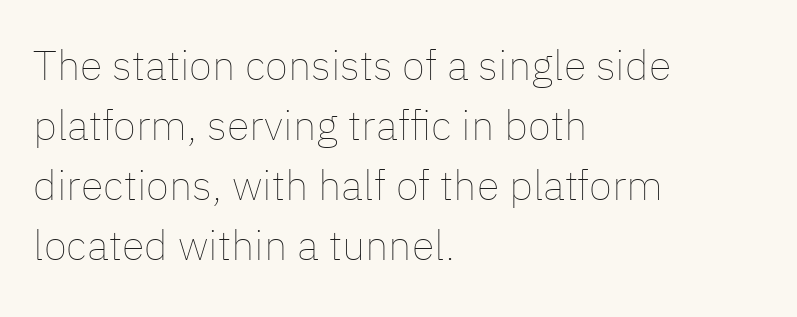
{"italic": "no", "bold": "no", "weight": "thin", "width": "normal", "stroke_contrast": "low", "x_height": "medium", "monospaced": "no", "underline": "no", "align": "left", "line_spacing": "normal", "line_spacing_ratio": 1.43, "letter_spacing": "normal", "letter_spacing_em": 0.0, "glyph_px": 42}
